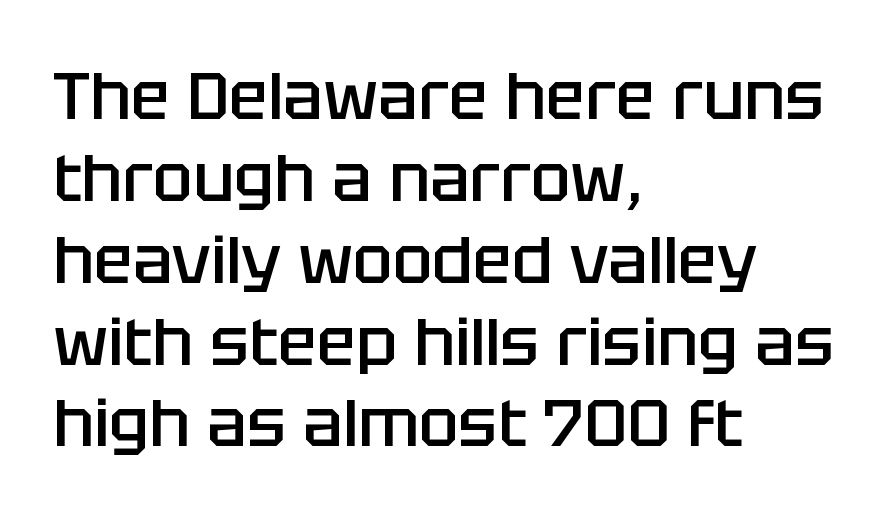
A classic flush-left, rag-right setting is used for this passage. Nobody drew a line under any word here. The face used here is proportionally spaced, like ordinary book or web type. This rendering employs a face without finishing strokes, i.e., a sans-serif. Posture: vertical.
